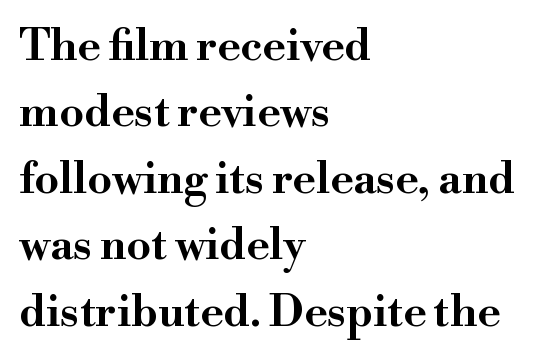
Q: Is the text italic (slanted)? A: No, it is upright.
Q: Is the typeface a serif or a sans-serif typeface? A: Serif.
Q: Is the text underlined? A: No.
Q: How is the paragraph aligned? A: Left-aligned.
Q: Is the spacing between letters normal or unusually wide? A: Normal.
Q: Is the spacing between lines tight, normal or loose? A: Normal.
Q: Width (condensed, normal, or wide)? A: Wide.
Q: Stroke contrast? A: High.
Q: x-height? A: Small.
Q: Monospaced? A: No.
